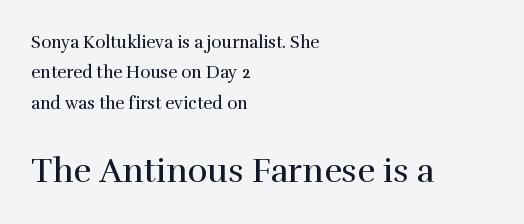
Italic: no, the glyphs are upright roman. Is the lower block the larger one? Yes — the lower block carries the bigger type. The typesetter chose a ragged-right arrangement here. Descenders hang freely into open space. Each letter keeps its own natural width here, so spacing adapts to shape.
